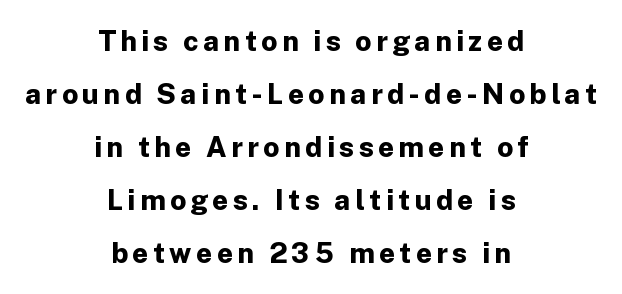
The image shows 28 px bold sans-serif type, upright; set centered, line spacing 1.89x, not underlined; low stroke contrast and a medium x-height.
